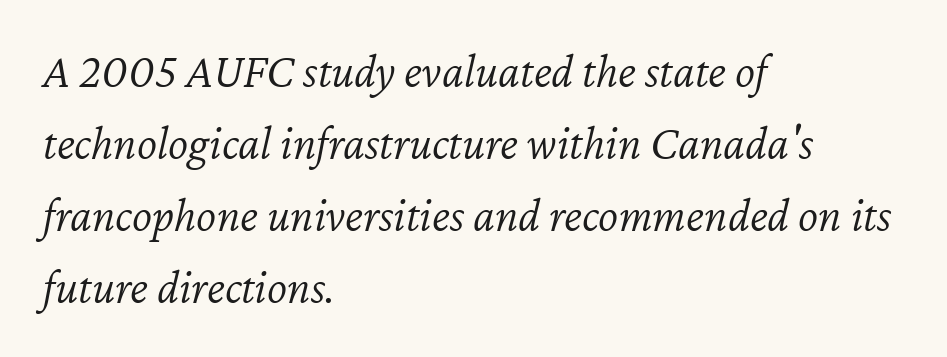
Q: Is the text bold? A: No.
Q: Is the text italic (slanted)? A: Yes, it leans right by about 12 degrees.
Q: Is the text underlined? A: No.
Q: How is the paragraph aligned? A: Left-aligned.
Q: Is the spacing between letters normal or unusually wide? A: Normal.
Q: Is the spacing between lines tight, normal or loose? A: Normal.
Q: Width (condensed, normal, or wide)? A: Normal.
Q: Stroke contrast? A: Low.
Q: x-height? A: Medium.
Q: Monospaced? A: No.
